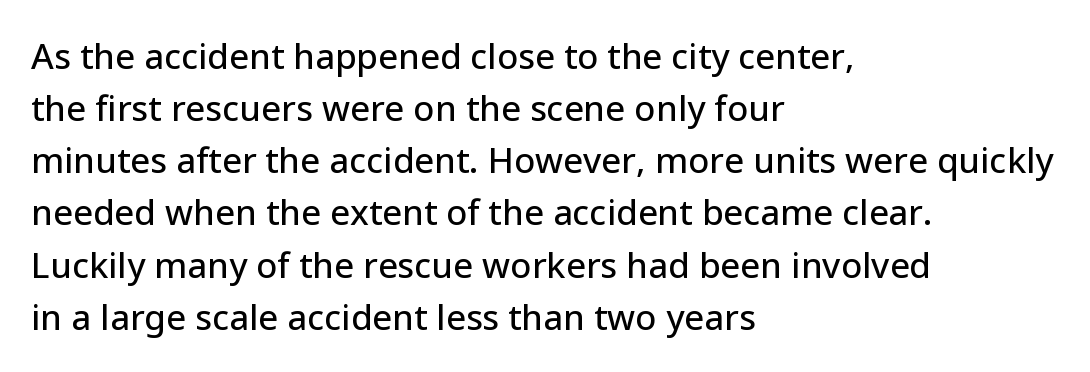
{"serif": "no", "italic": "no", "width": "normal", "stroke_contrast": "low", "x_height": "medium", "monospaced": "no", "underline": "no", "align": "left", "line_spacing": "normal", "line_spacing_ratio": 1.49, "letter_spacing": "normal", "letter_spacing_em": 0.0, "glyph_px": 35}
